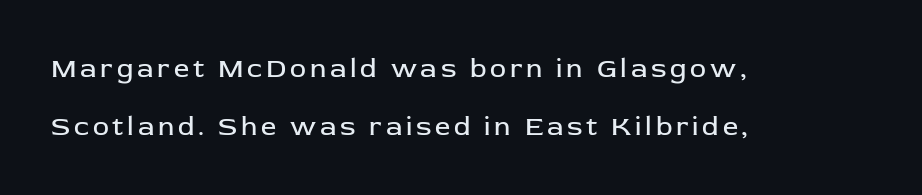
Q: Is the text bold? A: No.
Q: Is the text italic (slanted)? A: No, it is upright.
Q: Is the text underlined? A: No.
Q: How is the paragraph aligned? A: Left-aligned.
Q: Is the spacing between lines tight, normal or loose? A: Loose.
